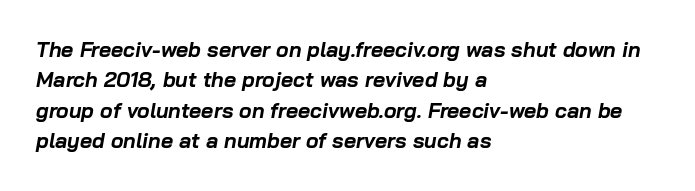
Q: Is the text bold? A: Yes.
Q: Is the text italic (slanted)? A: Yes, it leans right by about 10 degrees.
Q: Is the text underlined? A: No.
Q: How is the paragraph aligned? A: Left-aligned.
Q: Is the spacing between letters normal or unusually wide? A: Normal.
Q: Is the spacing between lines tight, normal or loose? A: Normal.
